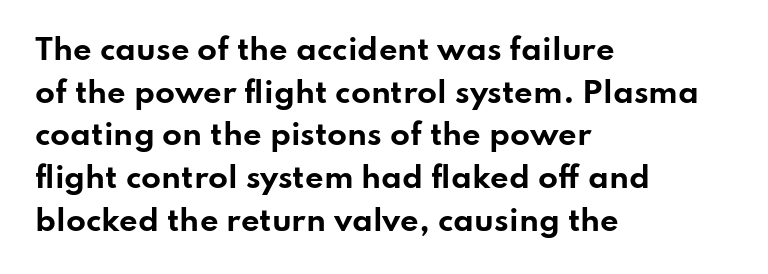
The image shows 29 px bold, wide sans-serif type, upright; set left-aligned, normal line spacing (1.47x), normal letter spacing, not underlined; low stroke contrast and a small x-height.
